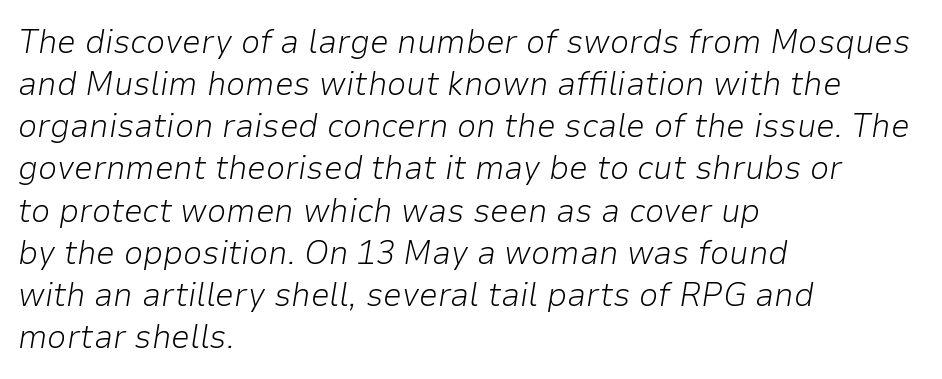
These lines were composed using italics. Bold? No — there's no thickening of the strokes. The face used here is proportionally spaced, like ordinary book or web type. Has an underline been added? It has not.
